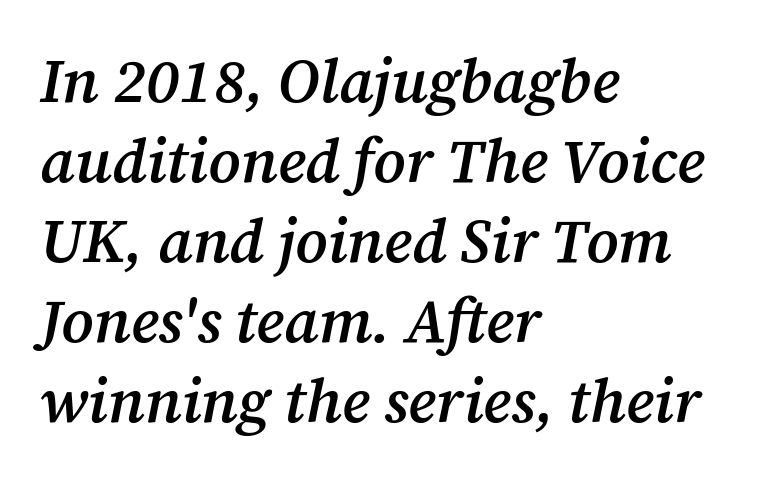
{"serif": "yes", "italic": "yes", "lean": "right", "slant_degrees": 12, "bold": "semi", "weight": "semibold", "width": "normal", "stroke_contrast": "medium", "x_height": "medium", "monospaced": "no", "underline": "no", "align": "left", "line_spacing": "normal", "line_spacing_ratio": 1.31, "letter_spacing": "normal", "letter_spacing_em": 0.0, "glyph_px": 61}
